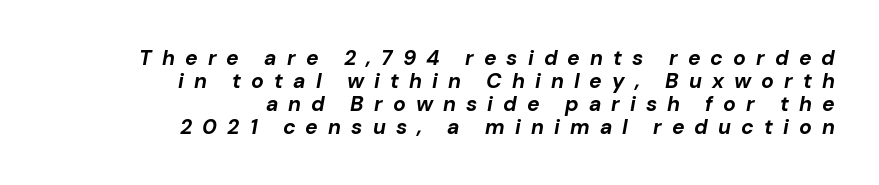
The image shows 21 px bold type, italic (leaning right); set right-aligned, tight line spacing (1.09x), unusually wide letter spacing (+0.48 em), not underlined.
